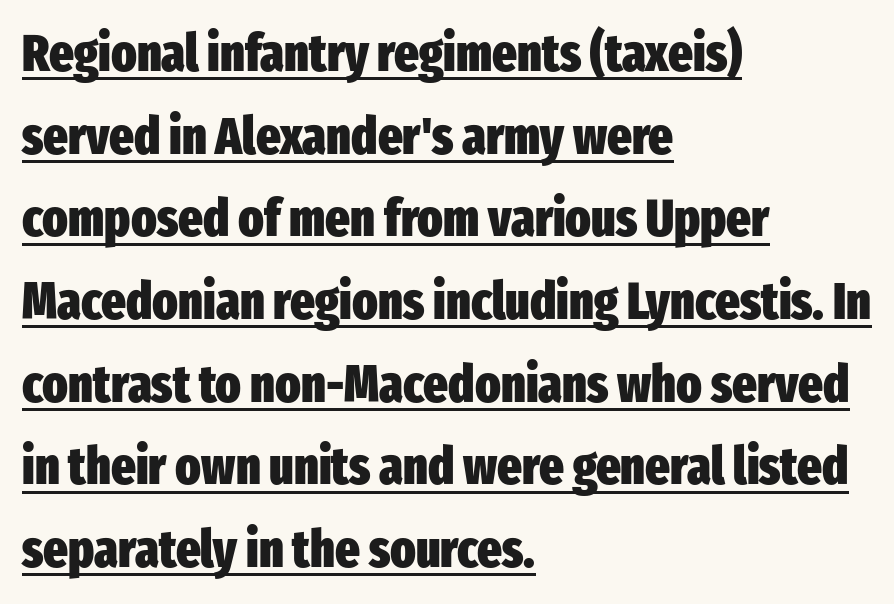
Check where the strokes stop: nothing finishes them off — pure sans. Compared with an ordinary text face, these strokes are far heavier — a full bold. The paragraph has a hard left edge and a soft right edge. Think of a printed novel: that variable character pitch is what you see here. The passage shown has conventional tracking throughout.
